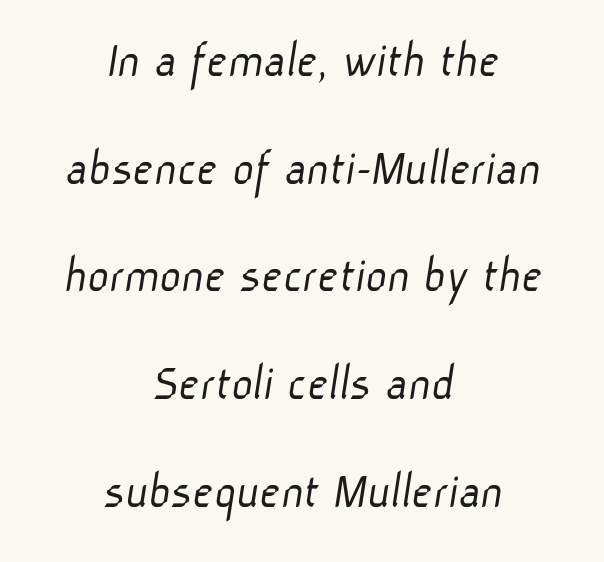
Has an underline been added? It has not. The tracking reads as untouched default to a designer's eye. The block of text is sparse from top to bottom, with ample space between rows. These lines are rendered in a variable-pitch font.
